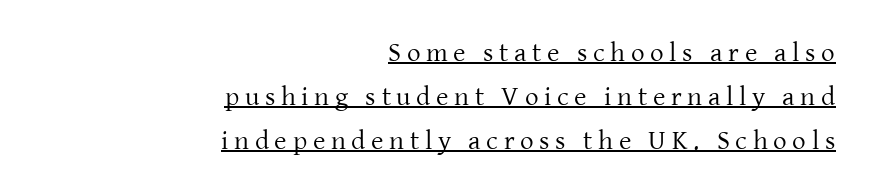
Tall strokes in this sample are plumb rather than angled. Line endings align vertically; line beginnings do not. This sample uses expanded letter spacing, leaving extra air between glyphs. Quick note: interline space is typical.
